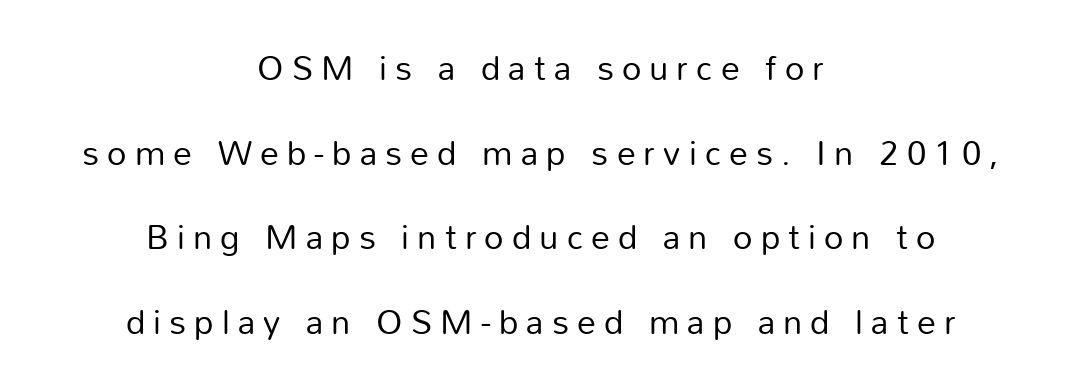
Q: Is the text bold? A: No.
Q: Is the text italic (slanted)? A: No, it is upright.
Q: Is the typeface a serif or a sans-serif typeface? A: Sans-serif.
Q: Is the text underlined? A: No.
Q: How is the paragraph aligned? A: Centered.
Q: Is the spacing between letters normal or unusually wide? A: Unusually wide.
Q: Is the spacing between lines tight, normal or loose? A: Loose.
Q: Width (condensed, normal, or wide)? A: Normal.
Q: Stroke contrast? A: Low.
Q: x-height? A: Medium.
Q: Monospaced? A: No.
